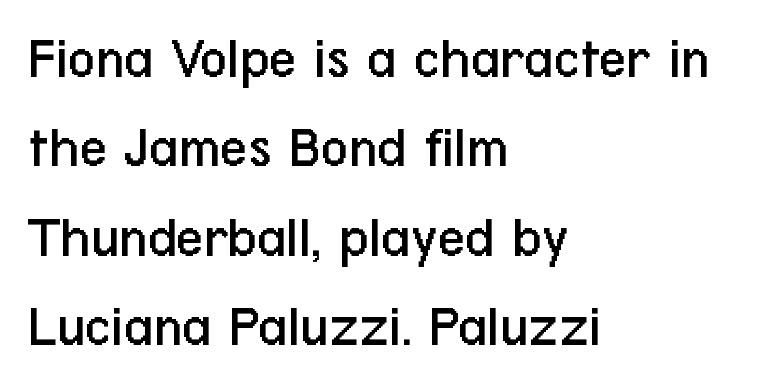
{"serif": "no", "italic": "no", "bold": "no", "weight": "regular", "width": "condensed", "stroke_contrast": "low", "x_height": "medium", "monospaced": "no", "underline": "no", "align": "left", "line_spacing": "normal", "line_spacing_ratio": 1.49, "letter_spacing": "normal", "letter_spacing_em": 0.0, "glyph_px": 60}
